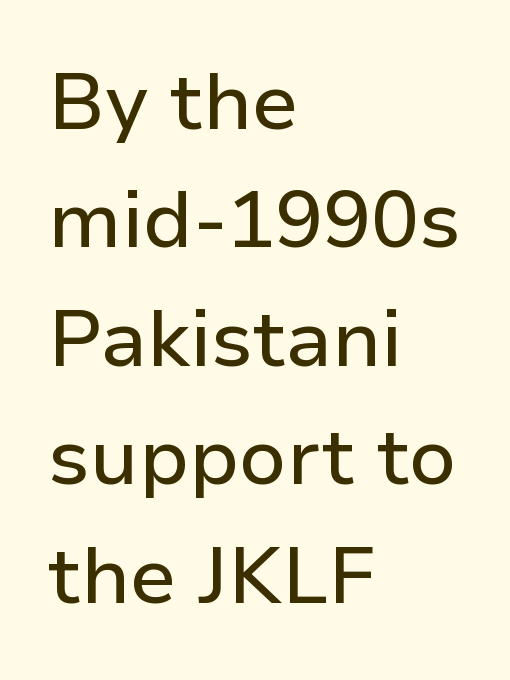
{"serif": "no", "italic": "no", "width": "normal", "stroke_contrast": "low", "x_height": "medium", "monospaced": "no", "underline": "no", "align": "left", "line_spacing": "normal", "line_spacing_ratio": 1.48, "letter_spacing": "normal", "letter_spacing_em": 0.0, "glyph_px": 80}
